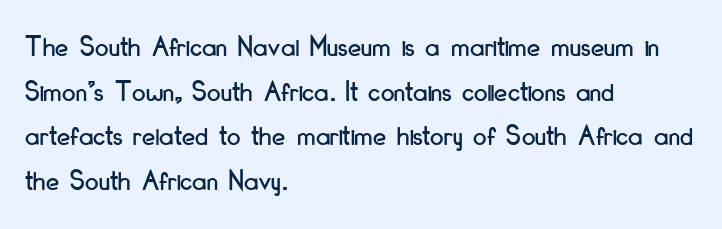
The image shows 30 px condensed sans-serif type, upright; set left-aligned, normal line spacing (1.49x), normal letter spacing, not underlined; low stroke contrast and a small x-height.
